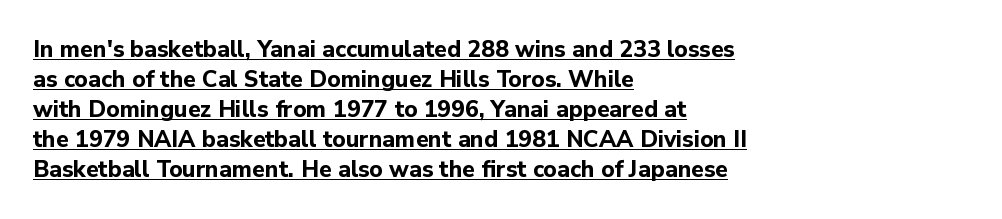
{"italic": "no", "bold": "yes", "underline": "yes", "align": "left", "line_spacing": "normal", "line_spacing_ratio": 1.3, "letter_spacing": "normal", "letter_spacing_em": 0.0, "glyph_px": 23}
